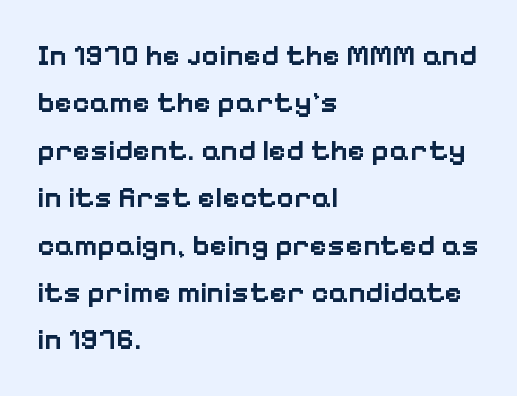
The typeface chosen for these lines omits serifs. Letters rest on an invisible, unmarked baseline. One-word summary of the alignment: left. A typesetter would call this proportional, since set widths differ per character.
